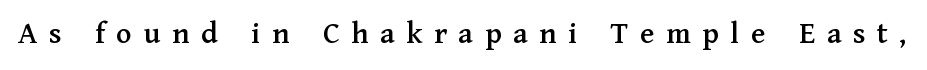
Q: Is the text italic (slanted)? A: No, it is upright.
Q: Is the typeface a serif or a sans-serif typeface? A: Serif.
Q: Is the text underlined? A: No.
Q: Is the spacing between letters normal or unusually wide? A: Unusually wide.
Q: Width (condensed, normal, or wide)? A: Normal.
Q: Stroke contrast? A: Medium.
Q: x-height? A: Medium.
Q: Monospaced? A: No.
